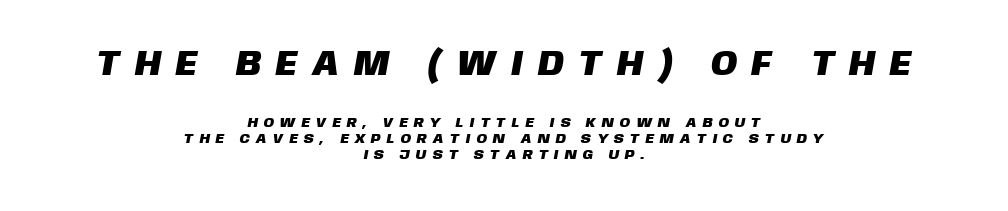
The image shows 35 px sans-serif type; set centered, tight line spacing (1.15x), unusually wide letter spacing (+0.47 em), not underlined; the first (top) block is 2.5x larger; low stroke contrast and a large x-height.
